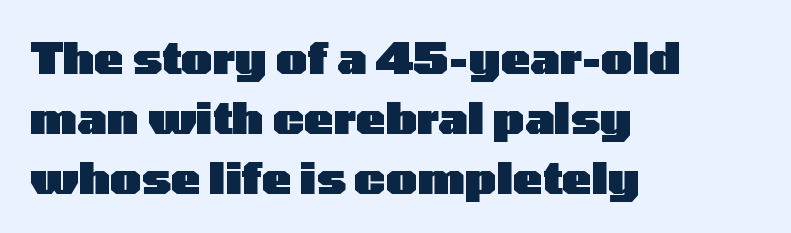
{"serif": "no", "italic": "no", "bold": "yes", "weight": "heavy", "width": "wide", "stroke_contrast": "low", "x_height": "medium", "monospaced": "no", "underline": "no", "align": "left", "line_spacing": "normal", "line_spacing_ratio": 1.36, "letter_spacing": "normal", "letter_spacing_em": 0.0, "glyph_px": 44}
